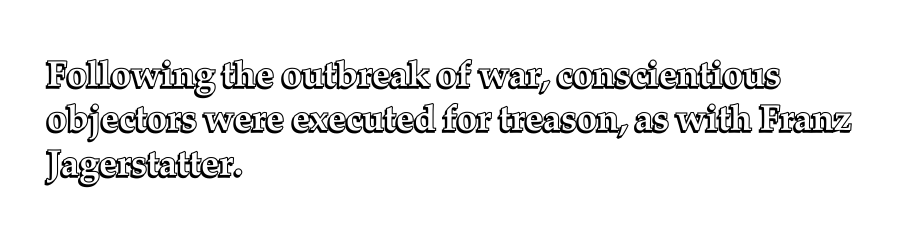
{"italic": "no", "width": "normal", "x_height": "medium", "monospaced": "no", "underline": "no", "align": "left", "line_spacing_ratio": 1.23, "letter_spacing": "normal", "letter_spacing_em": 0.0, "glyph_px": 36}
